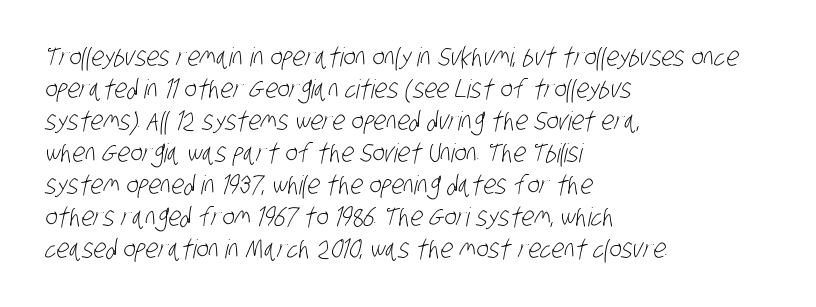
The weight tops out at a normal text grade. Casual observation: everything's shoved over to the left. The line texture is even and compact thanks to regular tracking. The zone under the glyphs is completely vacant.
